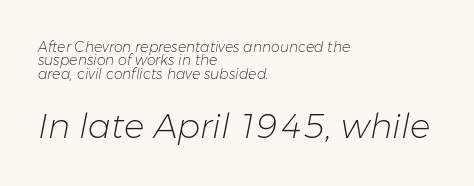
This rendering leaves character spacing at its baseline value. Cramped leading. Small over large — that's the arrangement of the two blocks here. Heaviness? Minimal to ordinary, like unemphasized prose.
